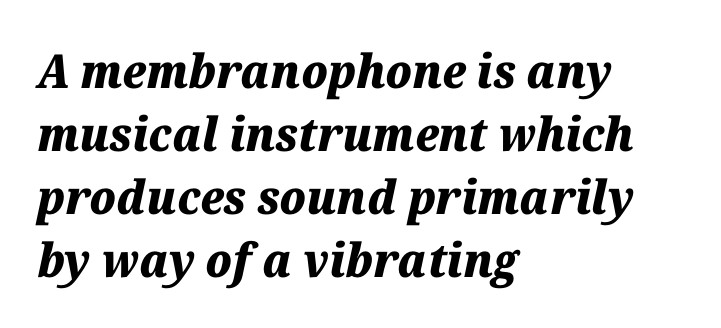
The text block is weighted toward the left margin, trailing off unevenly rightward. Is this a fixed-width face? No — the glyphs have proportional, varying widths. This is oblique type, the kind used for emphasis or titles. Is the letter spacing exaggerated? No — it looks like the ordinary default. Compared with an ordinary text face, these strokes are far heavier — a full bold. Honestly, the row spacing looks completely unremarkable.
